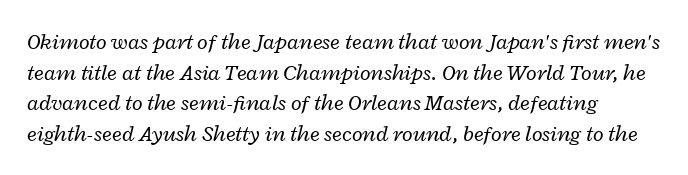
Q: Is the text bold? A: No.
Q: Is the text italic (slanted)? A: Yes, it leans right by about 12 degrees.
Q: Is the text underlined? A: No.
Q: How is the paragraph aligned? A: Left-aligned.
Q: Is the spacing between letters normal or unusually wide? A: Normal.
Q: Is the spacing between lines tight, normal or loose? A: Normal.
